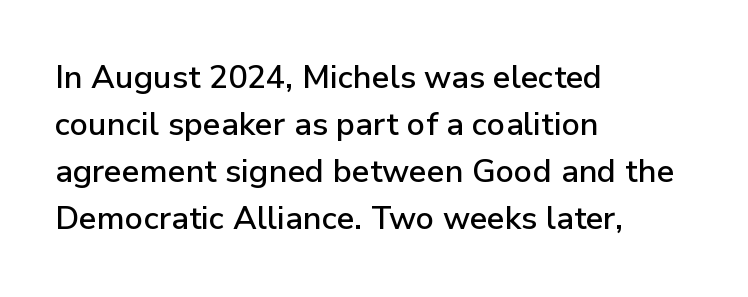
Q: Is the text italic (slanted)? A: No, it is upright.
Q: Is the typeface a serif or a sans-serif typeface? A: Sans-serif.
Q: Is the text underlined? A: No.
Q: How is the paragraph aligned? A: Left-aligned.
Q: Is the spacing between letters normal or unusually wide? A: Normal.
Q: Is the spacing between lines tight, normal or loose? A: Normal.
Q: Width (condensed, normal, or wide)? A: Normal.
Q: Stroke contrast? A: Low.
Q: x-height? A: Medium.
Q: Monospaced? A: No.
